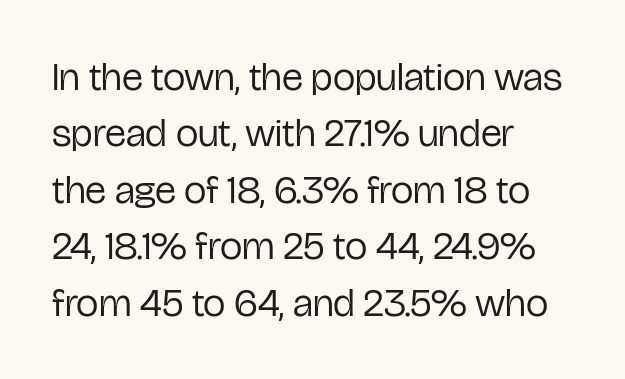
{"serif": "no", "italic": "no", "bold": "no", "weight": "regular", "width": "condensed", "stroke_contrast": "low", "x_height": "medium", "monospaced": "no", "underline": "no", "align": "left", "line_spacing": "normal", "line_spacing_ratio": 1.41, "letter_spacing": "normal", "letter_spacing_em": 0.0, "glyph_px": 40}
